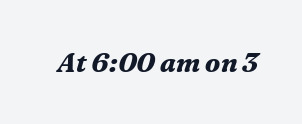
The image shows 28 px bold serif type, italic (leaning right); set normal letter spacing, not underlined; medium stroke contrast and a medium x-height.
